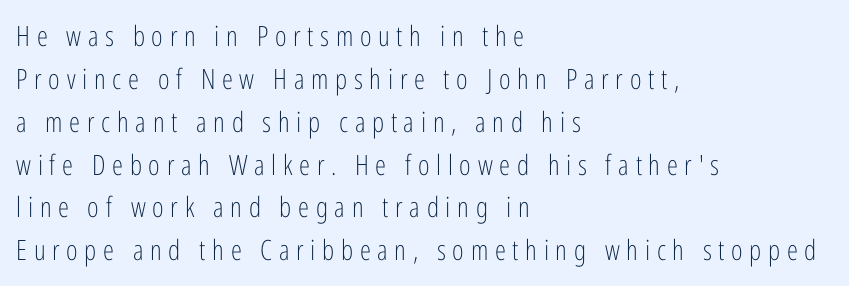
Spacing verdict: proportional, widths tailored to each character. The lettering stays uniformly vertical, giving the passage a roman look. Nope, no serifs anywhere on these letters. Words appear elongated and porous because spacing is wide.
